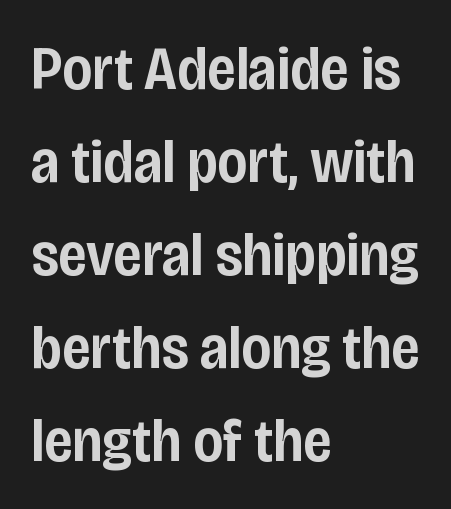
The image shows 62 px semibold, condensed sans-serif type, upright; set left-aligned, normal line spacing (1.5x), normal letter spacing, not underlined; low stroke contrast and a large x-height.
